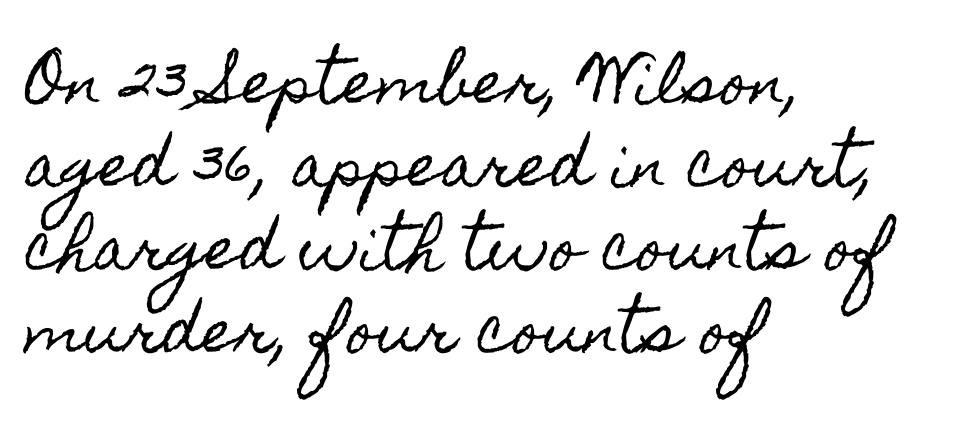
Q: Is the text italic (slanted)? A: Yes.
Q: Is the text underlined? A: No.
Q: How is the paragraph aligned? A: Left-aligned.
Q: Is the spacing between letters normal or unusually wide? A: Normal.
Q: Is the spacing between lines tight, normal or loose? A: Normal.
Q: Width (condensed, normal, or wide)? A: Condensed.
Q: x-height? A: Small.
Q: Monospaced? A: No.
